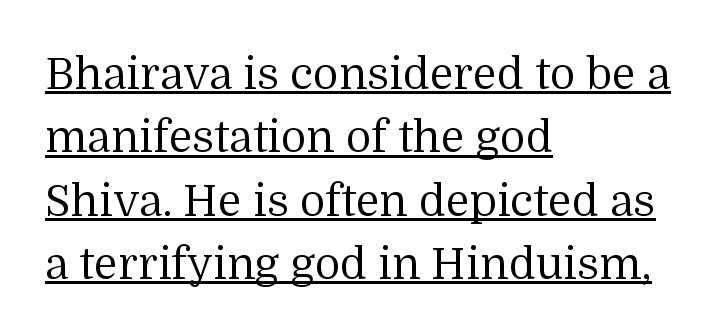
The passage shown is typeset with a serif family. The rag falls on the right side of this text block. A quiet, ordinary-to-light weight characterises the typeface. No extra tracking has been applied to these lines.
